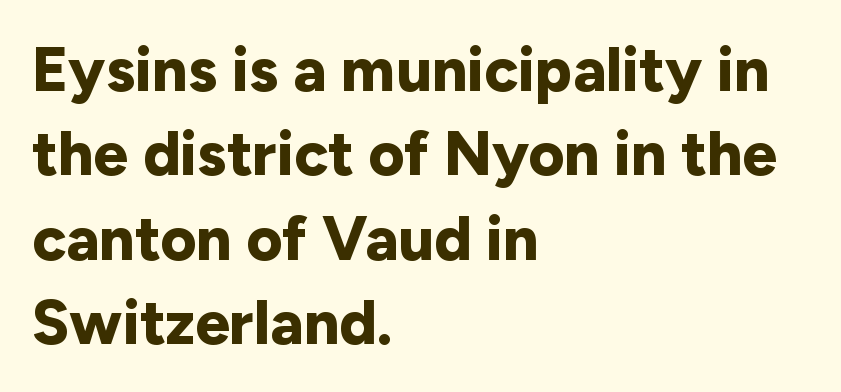
A full-strength bold gives these letters their thick strokes. The horizontal fit of the characters is conventional and even. When letters stand straight like this, we call the style roman or upright. Unmarked baselines from the first word to the last. Here the designer chose a conventional face with non-uniform glyph widths.
